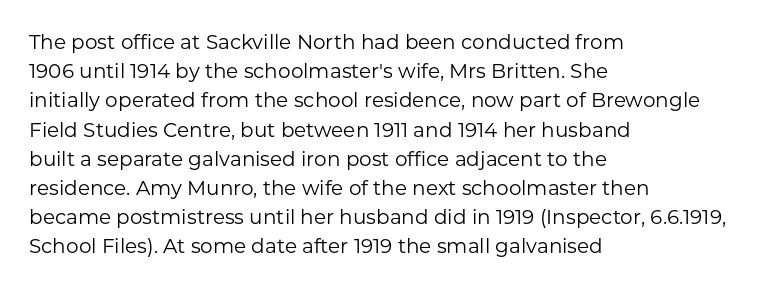
A normal amount of white space separates one row of letters from the next. The foot of each line stays bare and open. The ragged edge is on the right, which tells us the setting is flush left. This sample uses an upright cut, with every glyph sitting square on the baseline. No chunkiness to these letters — they're not bold. Does extra space separate the letters? No, they use regular spacing.
